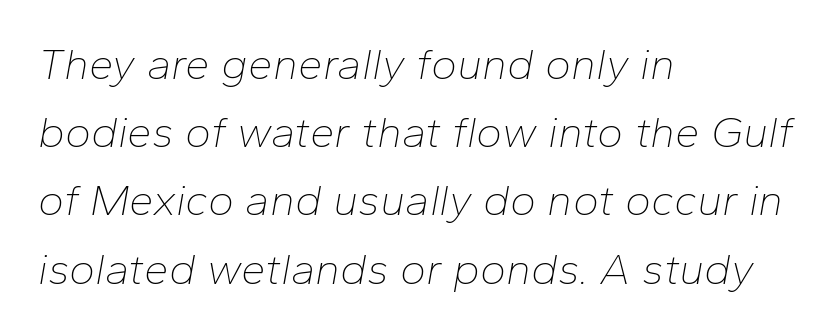
Q: Is the text bold? A: No.
Q: Is the text italic (slanted)? A: Yes, it leans right by about 10 degrees.
Q: Is the text underlined? A: No.
Q: How is the paragraph aligned? A: Left-aligned.
Q: Is the spacing between letters normal or unusually wide? A: Normal.
Q: Is the spacing between lines tight, normal or loose? A: Normal.
Q: Width (condensed, normal, or wide)? A: Normal.
Q: Stroke contrast? A: Low.
Q: x-height? A: Medium.
Q: Monospaced? A: No.
